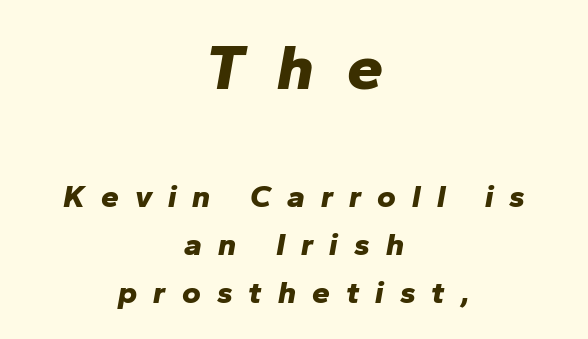
{"italic": "yes", "lean": "right", "slant_degrees": 10, "bold": "yes", "weight": "bold", "width": "normal", "stroke_contrast": "low", "x_height": "medium", "monospaced": "no", "underline": "no", "align": "center", "line_spacing": "normal", "line_spacing_ratio": 1.5, "letter_spacing": "wide", "letter_spacing_em": 0.5, "larger_block": "first", "size_ratio": 2.03, "glyph_px": 65}
